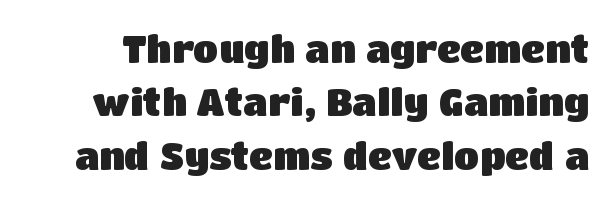
{"serif": "no", "italic": "no", "bold": "yes", "weight": "heavy", "width": "normal", "stroke_contrast": "low", "x_height": "large", "monospaced": "no", "underline": "no", "line_spacing": "normal", "line_spacing_ratio": 1.44, "letter_spacing": "normal", "letter_spacing_em": 0.0, "glyph_px": 37}
